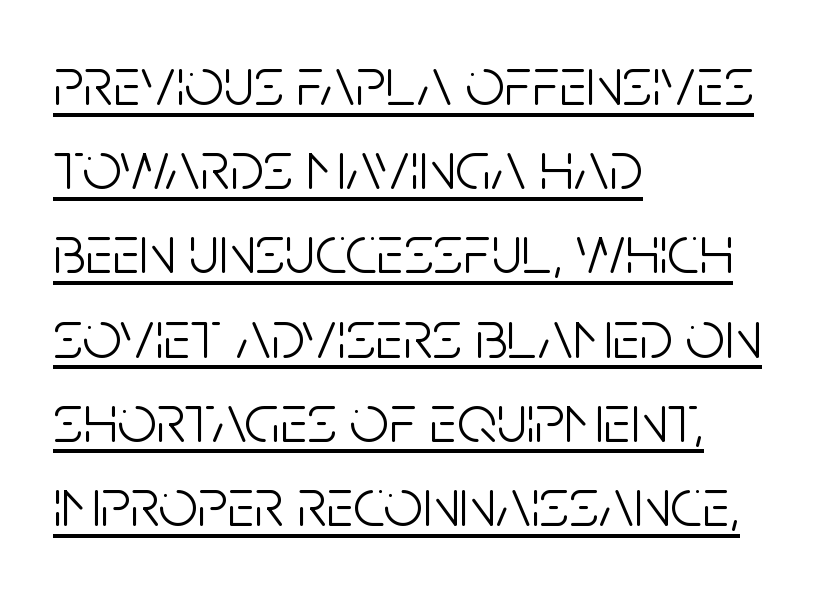
The image shows 69 px light, condensed sans-serif type, upright; set left-aligned, line spacing 1.22x, normal letter spacing, underlined; low stroke contrast and a large x-height.
